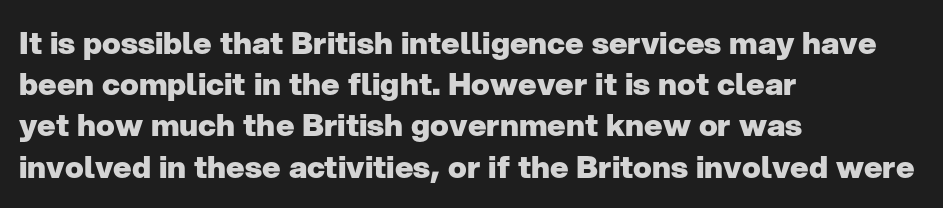
{"serif": "no", "italic": "no", "bold": "yes", "weight": "heavy", "width": "normal", "stroke_contrast": "low", "x_height": "medium", "monospaced": "no", "underline": "no", "align": "left", "line_spacing": "normal", "line_spacing_ratio": 1.33, "letter_spacing": "normal", "letter_spacing_em": 0.0, "glyph_px": 31}
